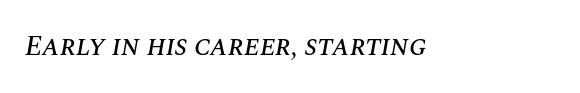
{"italic": "yes", "lean": "right", "slant_degrees": 10, "width": "normal", "stroke_contrast": "medium", "x_height": "large", "monospaced": "no", "underline": "no", "letter_spacing": "normal", "letter_spacing_em": 0.0, "glyph_px": 28}
